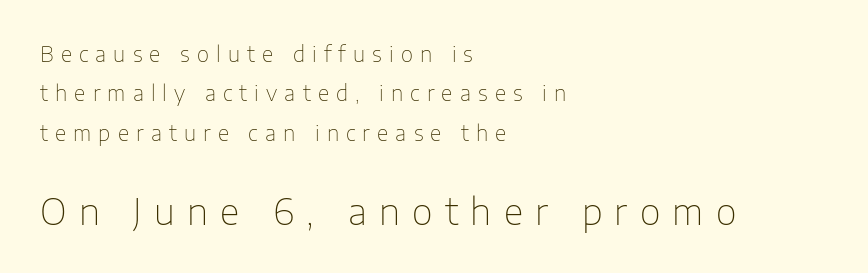
The image shows 36 px thin sans-serif type, upright; set left-aligned, line spacing 1.87x, unusually wide letter spacing (+0.34 em), not underlined; the second (bottom) block is 1.71x larger; low stroke contrast and a medium x-height.
